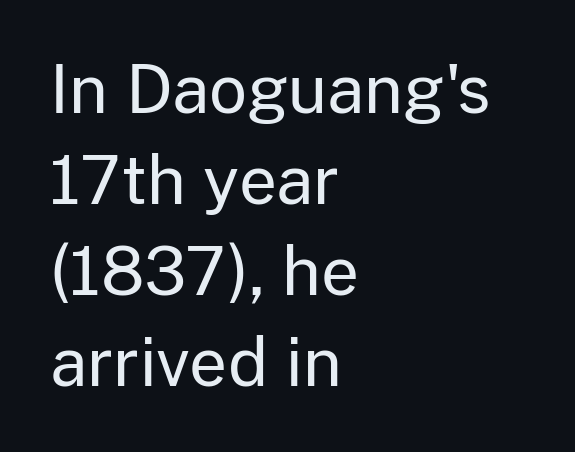
The image shows 66 px regular-weight sans-serif type, upright; set left-aligned, normal line spacing (1.38x), normal letter spacing, not underlined; low stroke contrast and a medium x-height.
